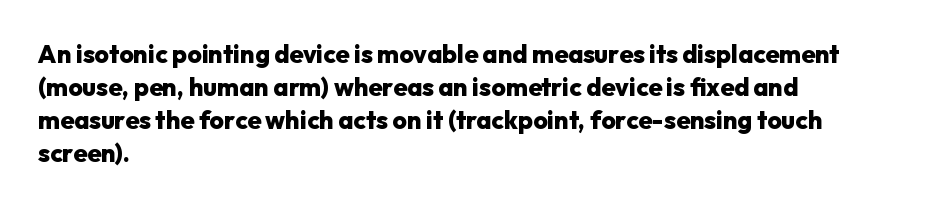
The image shows 25 px bold type, upright; set left-aligned, normal line spacing (1.32x), normal letter spacing, not underlined.
